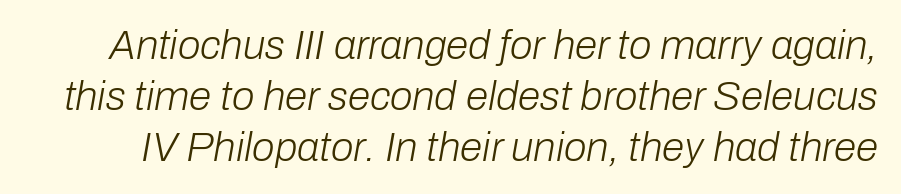
Bare-footed words on every line. Short note: letters normally spaced. Letters have the restrained weight of plain body copy at most. Interline gaps are of average width in this sample.
